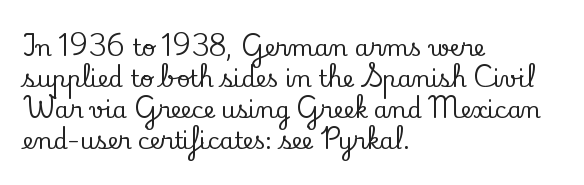
The designer left line spacing at the default. Glance below the letters and you will spot only blank space. The letters sit at their default tracking, neither squeezed nor spread. If you drew a line through each stem, it would be perfectly vertical. The compositor pushed each line to the left boundary.
